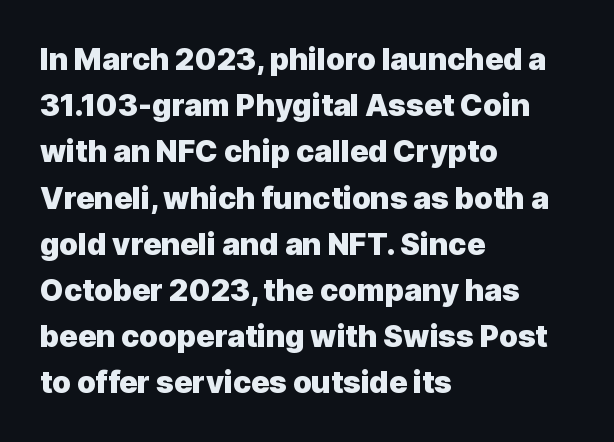
Summary of weight: heavy, a full bold. Style check: upright. In terms of letterform style, serifs are entirely absent. Check the space under the baseline: it is left empty.
